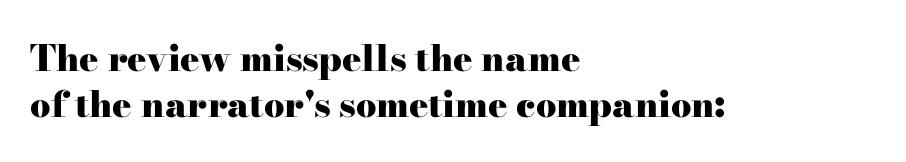
Q: Is the text bold? A: Yes.
Q: Is the text italic (slanted)? A: No, it is upright.
Q: Is the typeface a serif or a sans-serif typeface? A: Serif.
Q: Is the text underlined? A: No.
Q: How is the paragraph aligned? A: Left-aligned.
Q: Is the spacing between letters normal or unusually wide? A: Normal.
Q: Is the spacing between lines tight, normal or loose? A: Normal.
Q: Width (condensed, normal, or wide)? A: Wide.
Q: Stroke contrast? A: High.
Q: x-height? A: Small.
Q: Monospaced? A: No.
